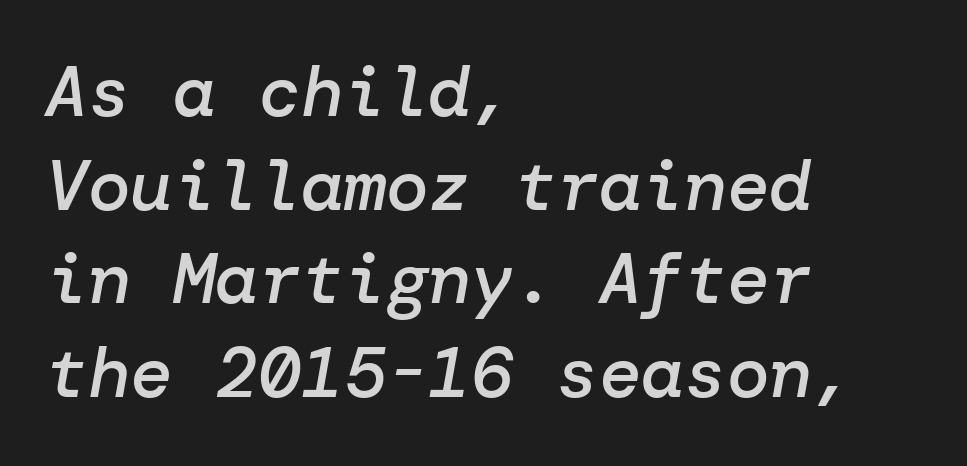
{"italic": "yes", "lean": "right", "slant_degrees": 10, "bold": "semi", "weight": "semibold", "width": "normal", "stroke_contrast": "low", "x_height": "medium", "underline": "no", "align": "left", "line_spacing": "normal", "line_spacing_ratio": 1.32, "letter_spacing": "normal", "letter_spacing_em": 0.0, "glyph_px": 71}
